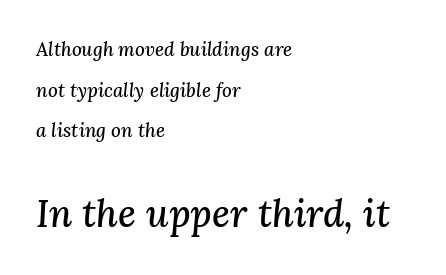
Q: Is the text italic (slanted)? A: Yes, it leans right by about 3 degrees.
Q: Is the typeface a serif or a sans-serif typeface? A: Serif.
Q: Is the text underlined? A: No.
Q: How is the paragraph aligned? A: Left-aligned.
Q: Is the spacing between letters normal or unusually wide? A: Normal.
Q: Is the spacing between lines tight, normal or loose? A: Loose.
Q: Which block of text is set in a larger size, the first (top) or the second (bottom)? A: The second (bottom) one.
Q: Width (condensed, normal, or wide)? A: Normal.
Q: Stroke contrast? A: Medium.
Q: x-height? A: Medium.
Q: Monospaced? A: No.
